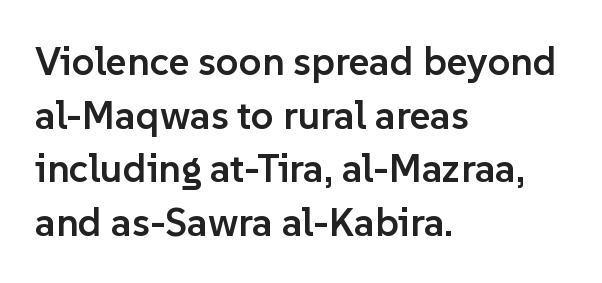
This rendering features lettering with no underline. I'd describe the lettering as semibold — firm but not a full bold. Is there any slant? The stems are plumb. The characters display no serif detailing; their extremities are plain. Think of a printed novel: that variable character pitch is what you see here.
